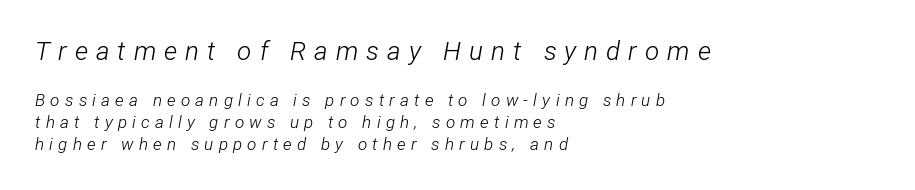
{"italic": "yes", "lean": "right", "slant_degrees": 12, "bold": "no", "underline": "no", "align": "left", "line_spacing": "normal", "line_spacing_ratio": 1.3, "letter_spacing": "wide", "letter_spacing_em": 0.31, "larger_block": "first", "size_ratio": 1.53, "glyph_px": 26}
